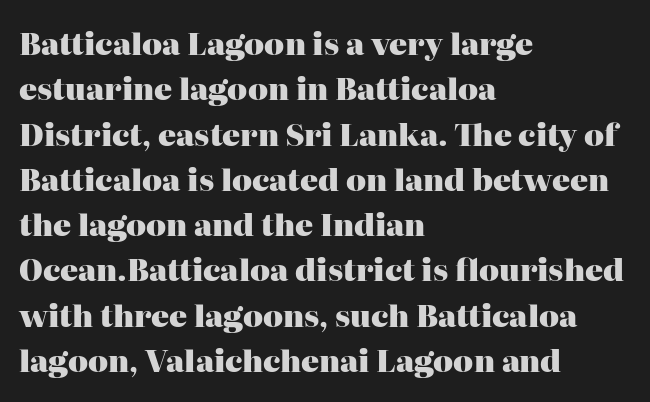
The image shows 30 px heavy serif type, upright; set left-aligned, normal line spacing (1.51x), normal letter spacing, not underlined; high stroke contrast and a medium x-height.
